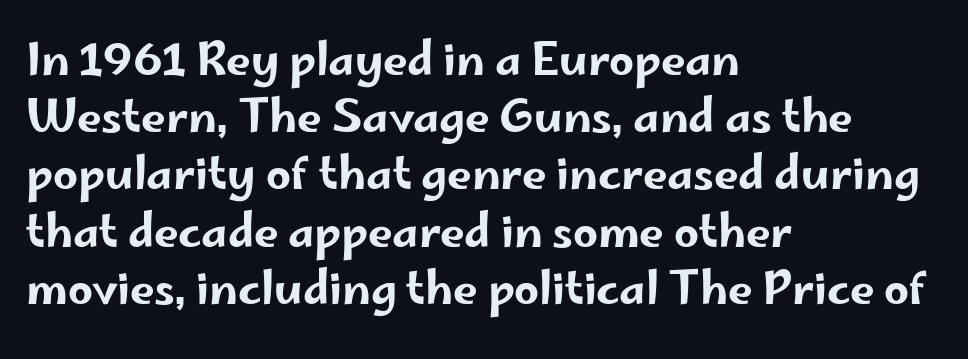
Q: Is the text italic (slanted)? A: No, it is upright.
Q: Is the typeface a serif or a sans-serif typeface? A: Sans-serif.
Q: Is the text underlined? A: No.
Q: How is the paragraph aligned? A: Left-aligned.
Q: Is the spacing between letters normal or unusually wide? A: Normal.
Q: Is the spacing between lines tight, normal or loose? A: Normal.
Q: Width (condensed, normal, or wide)? A: Wide.
Q: Stroke contrast? A: Low.
Q: x-height? A: Small.
Q: Monospaced? A: No.
